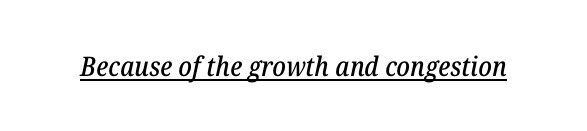
The image shows 27 px text type, italic (leaning right); set normal letter spacing, underlined.
